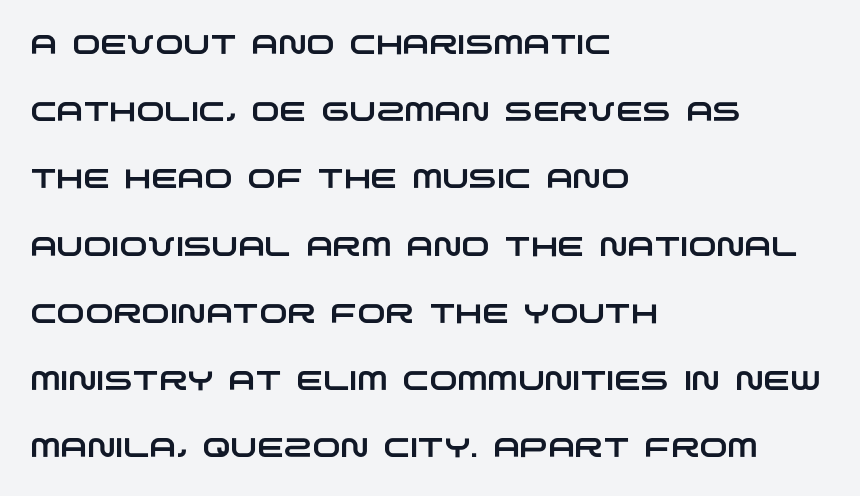
The image shows 27 px text type; set left-aligned, loose line spacing (2.49x), normal letter spacing, not underlined.
